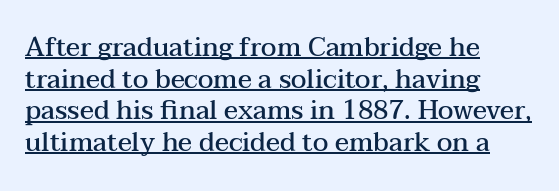
The image shows 26 px text type, upright; set left-aligned, line spacing 1.22x, normal letter spacing, underlined.
